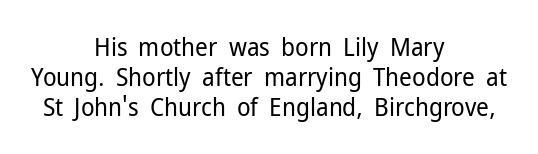
Q: Is the text bold? A: No.
Q: Is the text italic (slanted)? A: No, it is upright.
Q: Is the text underlined? A: No.
Q: How is the paragraph aligned? A: Centered.
Q: Is the spacing between letters normal or unusually wide? A: Normal.
